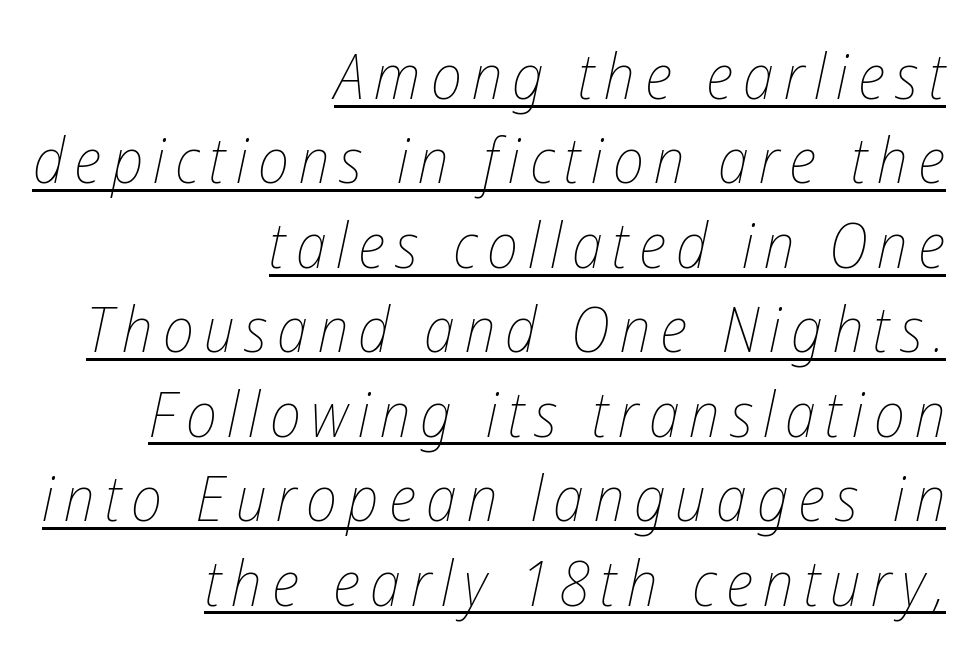
Q: Is the text bold? A: No.
Q: Is the text italic (slanted)? A: Yes, it leans right by about 12 degrees.
Q: Is the text underlined? A: Yes.
Q: How is the paragraph aligned? A: Right-aligned.
Q: Is the spacing between lines tight, normal or loose? A: Normal.
Q: Width (condensed, normal, or wide)? A: Condensed.
Q: Stroke contrast? A: Low.
Q: x-height? A: Medium.
Q: Monospaced? A: No.
